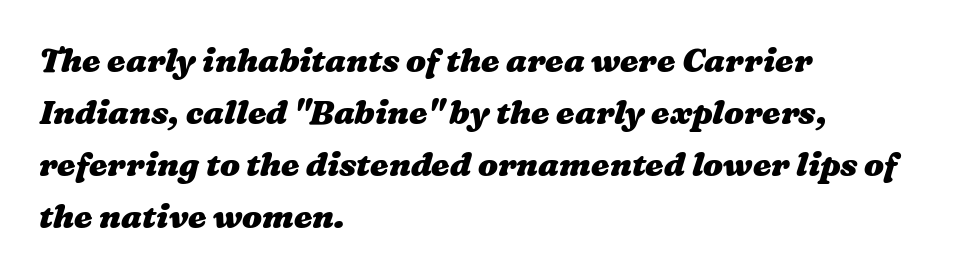
Q: Is the text bold? A: Yes.
Q: Is the text underlined? A: No.
Q: How is the paragraph aligned? A: Left-aligned.
Q: Is the spacing between letters normal or unusually wide? A: Normal.
Q: Is the spacing between lines tight, normal or loose? A: Normal.
Q: Width (condensed, normal, or wide)? A: Wide.
Q: Stroke contrast? A: Medium.
Q: x-height? A: Medium.
Q: Monospaced? A: No.
